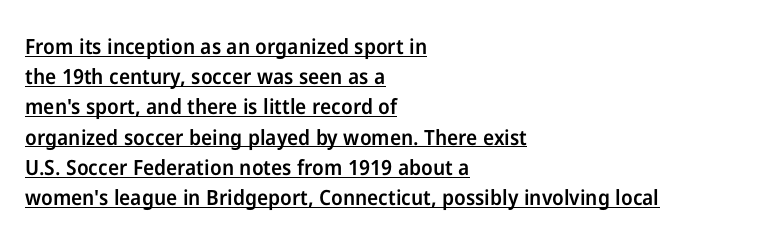
The designer left line spacing at the default. This is moderately heavy type, rendered in semibold. Quick note: not italic, upright. A baseline rule has been typeset under these characters. Caption: standard tracking, unaltered. Each line starts at the same left margin while the right side varies.
